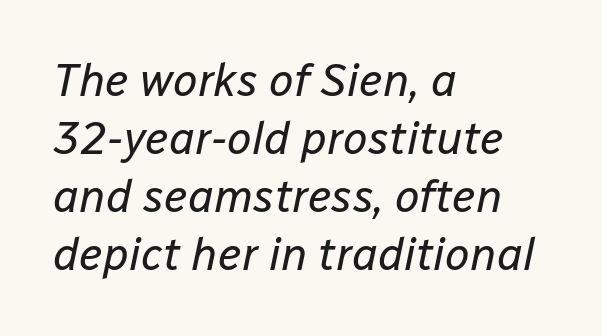
{"italic": "yes", "lean": "right", "slant_degrees": 12, "bold": "no", "weight": "regular", "width": "normal", "stroke_contrast": "low", "x_height": "medium", "monospaced": "no", "underline": "no", "align": "left", "line_spacing": "normal", "line_spacing_ratio": 1.29, "letter_spacing": "normal", "letter_spacing_em": 0.0, "glyph_px": 45}
